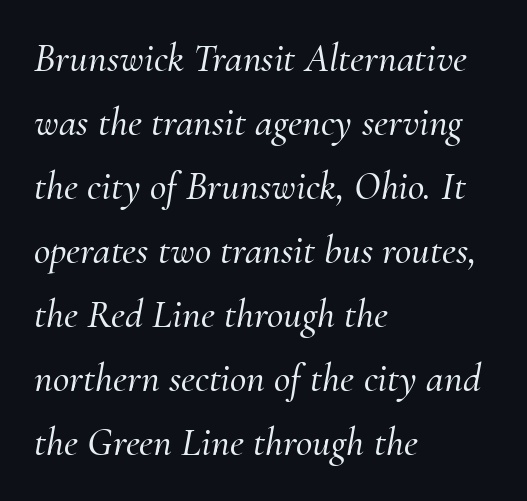
The image shows 40 px serif type, italic (leaning right); set left-aligned, normal line spacing (1.6x), normal letter spacing, not underlined; medium stroke contrast and a small x-height.
